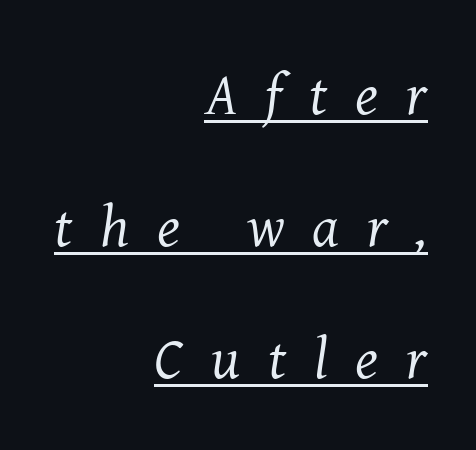
Note the varied advance widths — an 'i' is clearly narrower than an 'm'. Does a line run under the words? Yes, clearly. Loose tracking; the words dissolve into strings of separated letters. The font's italic variant was chosen for this text.
